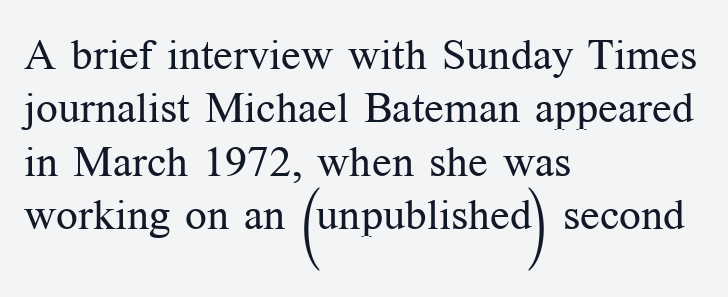
{"serif": "yes", "italic": "no", "bold": "no", "weight": "regular", "width": "normal", "stroke_contrast": "medium", "x_height": "medium", "monospaced": "no", "underline": "no", "align": "left", "line_spacing_ratio": 1.24, "letter_spacing": "normal", "letter_spacing_em": 0.0, "glyph_px": 43}
